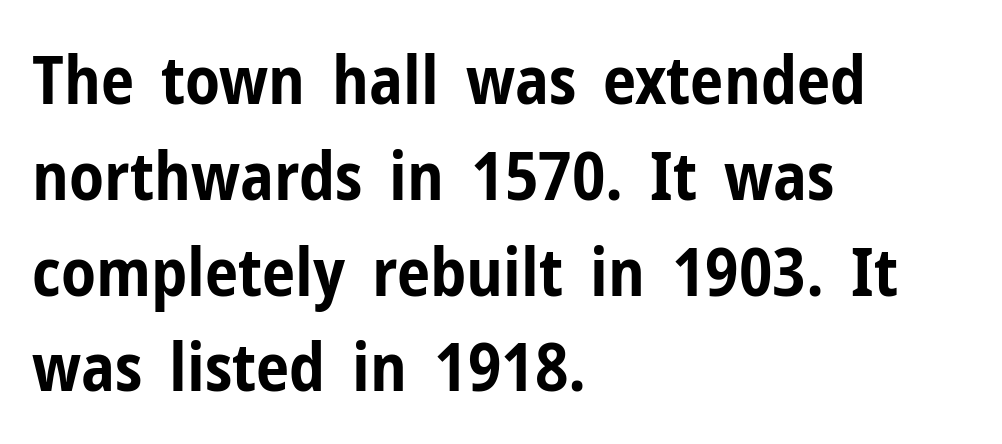
Q: Is the text bold? A: Yes.
Q: Is the text italic (slanted)? A: No, it is upright.
Q: Is the typeface a serif or a sans-serif typeface? A: Sans-serif.
Q: Is the text underlined? A: No.
Q: How is the paragraph aligned? A: Left-aligned.
Q: Is the spacing between letters normal or unusually wide? A: Normal.
Q: Is the spacing between lines tight, normal or loose? A: Normal.
Q: Width (condensed, normal, or wide)? A: Condensed.
Q: Stroke contrast? A: Low.
Q: x-height? A: Medium.
Q: Monospaced? A: No.
